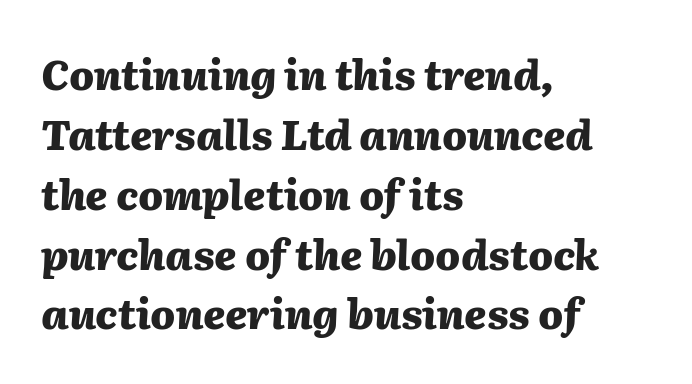
Caption: bold face, heavy strokes. Slant detected: the letters are inclined. The glyphs are unaccompanied by any horizontal stroke below them. Each letter keeps its own natural width here, so spacing adapts to shape. These lines sit exactly where default settings would place them.
